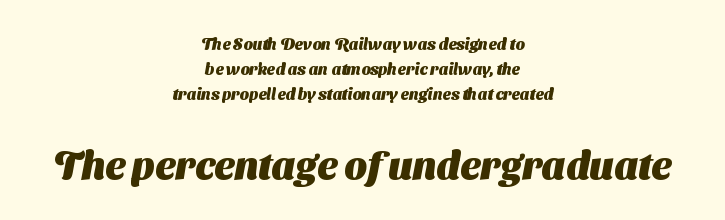
The image shows 39 px heavy sans-serif type; set centered, normal line spacing (1.55x), normal letter spacing, not underlined; the second (bottom) block is 2.44x larger; medium stroke contrast and a medium x-height.
